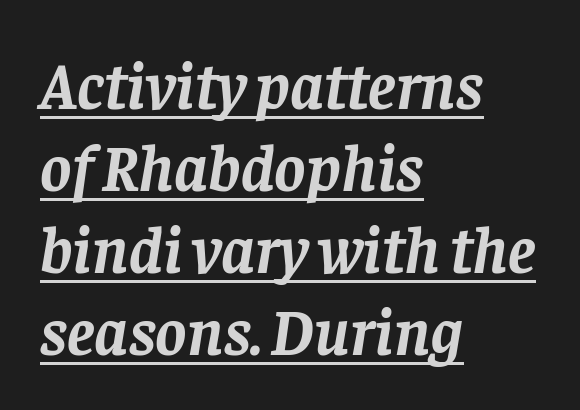
Set as a true bold cut, around the 700 mark. The letters advance in unequal steps, a hallmark of proportional type. Quick note: italic. Is this a sans? No — the strokes have serifs.
